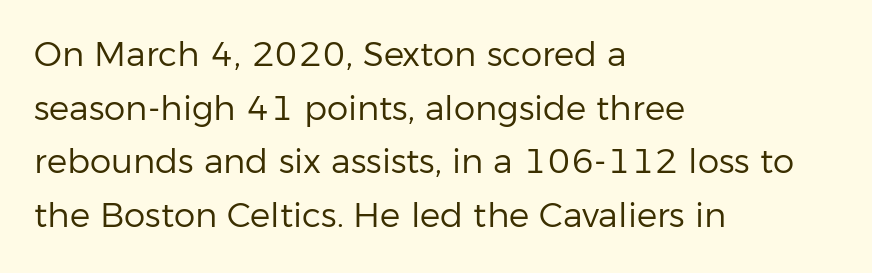
The image shows 34 px regular-weight sans-serif type, upright; set left-aligned, normal line spacing (1.58x), normal letter spacing, not underlined; low stroke contrast and a medium x-height.
